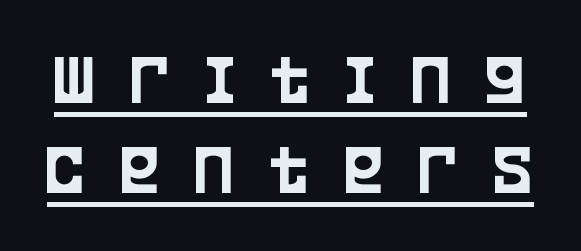
Letter spacing: wide. These lines are rendered in a variable-pitch font. Serifs: no, the terminals of the letterforms are clean. The letters stand upright; this is a roman face.
